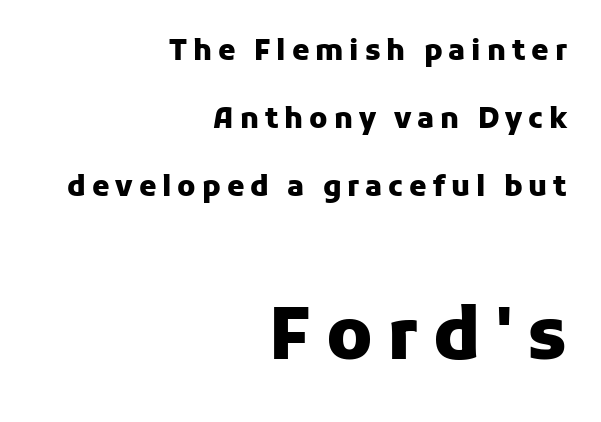
Q: Is the text bold? A: Yes.
Q: Is the text italic (slanted)? A: No, it is upright.
Q: Is the typeface a serif or a sans-serif typeface? A: Sans-serif.
Q: Is the text underlined? A: No.
Q: How is the paragraph aligned? A: Right-aligned.
Q: Is the spacing between letters normal or unusually wide? A: Unusually wide.
Q: Is the spacing between lines tight, normal or loose? A: Loose.
Q: Which block of text is set in a larger size, the first (top) or the second (bottom)? A: The second (bottom) one.
Q: Width (condensed, normal, or wide)? A: Normal.
Q: Stroke contrast? A: Low.
Q: x-height? A: Medium.
Q: Monospaced? A: No.
